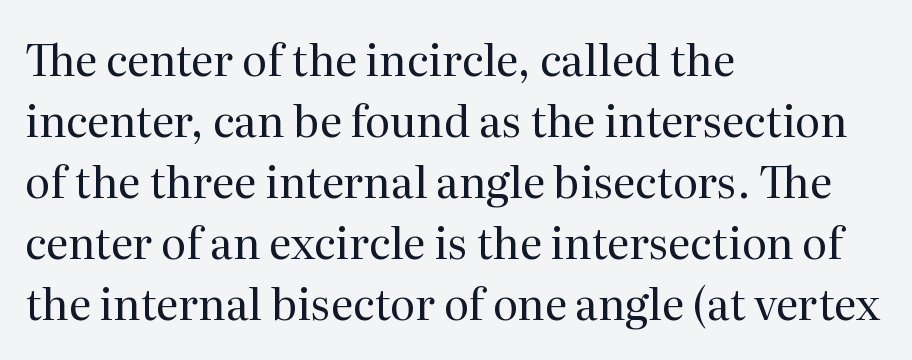
Q: Is the text bold? A: No.
Q: Is the text italic (slanted)? A: No, it is upright.
Q: Is the typeface a serif or a sans-serif typeface? A: Serif.
Q: Is the text underlined? A: No.
Q: How is the paragraph aligned? A: Left-aligned.
Q: Is the spacing between letters normal or unusually wide? A: Normal.
Q: Is the spacing between lines tight, normal or loose? A: Normal.
Q: Width (condensed, normal, or wide)? A: Normal.
Q: Stroke contrast? A: Medium.
Q: x-height? A: Medium.
Q: Monospaced? A: No.
